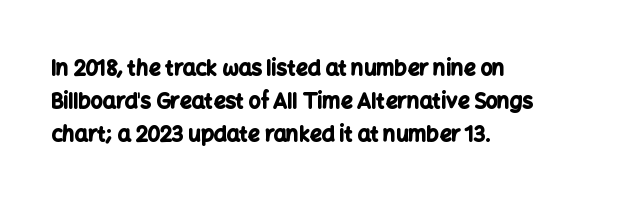
{"italic": "no", "bold": "yes", "underline": "no", "align": "left", "line_spacing": "normal", "line_spacing_ratio": 1.58, "letter_spacing": "normal", "letter_spacing_em": 0.0, "glyph_px": 21}
